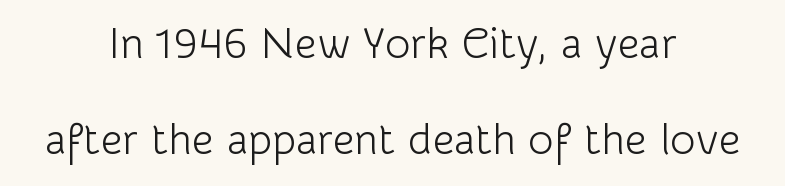
The image shows 43 px light sans-serif type, upright; set centered, loose line spacing (2.24x), normal letter spacing, not underlined; low stroke contrast and a medium x-height.
